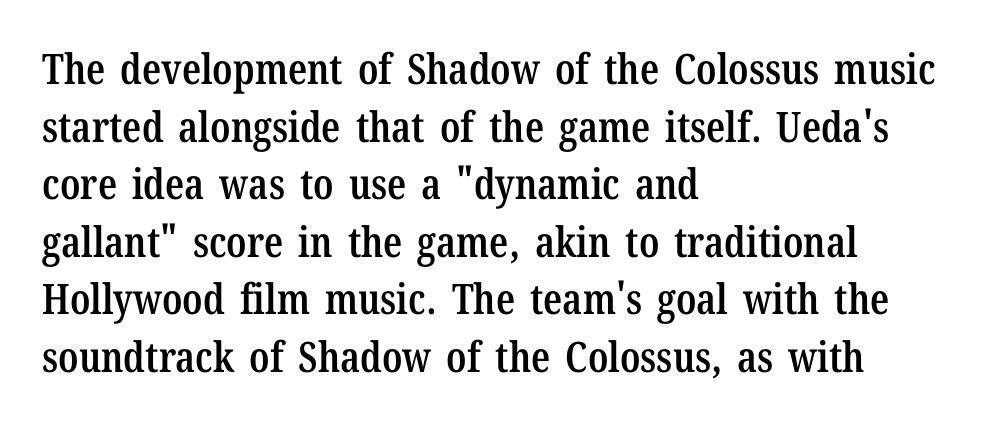
{"serif": "yes", "italic": "no", "bold": "semi", "weight": "semibold", "width": "condensed", "stroke_contrast": "low", "x_height": "medium", "monospaced": "no", "underline": "no", "align": "left", "line_spacing": "normal", "line_spacing_ratio": 1.37, "letter_spacing": "normal", "letter_spacing_em": 0.0, "glyph_px": 42}
